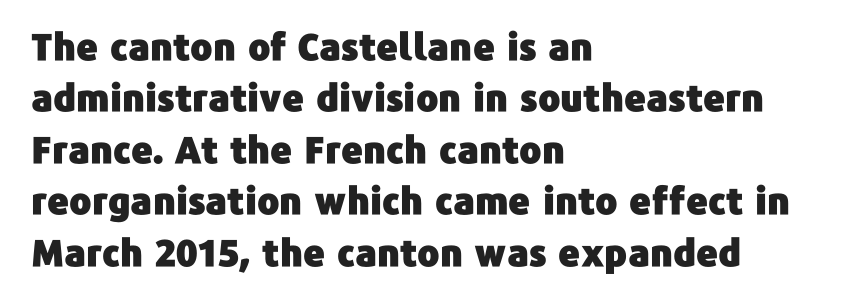
{"serif": "no", "italic": "no", "width": "normal", "stroke_contrast": "low", "x_height": "medium", "monospaced": "no", "underline": "no", "align": "left", "line_spacing": "normal", "line_spacing_ratio": 1.39, "letter_spacing": "normal", "letter_spacing_em": 0.0, "glyph_px": 37}
